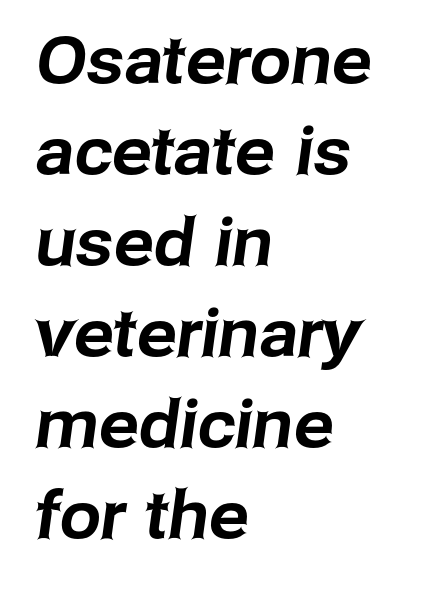
The image shows 66 px sans-serif type; set left-aligned, normal line spacing (1.38x), normal letter spacing, not underlined; low stroke contrast and a medium x-height.
